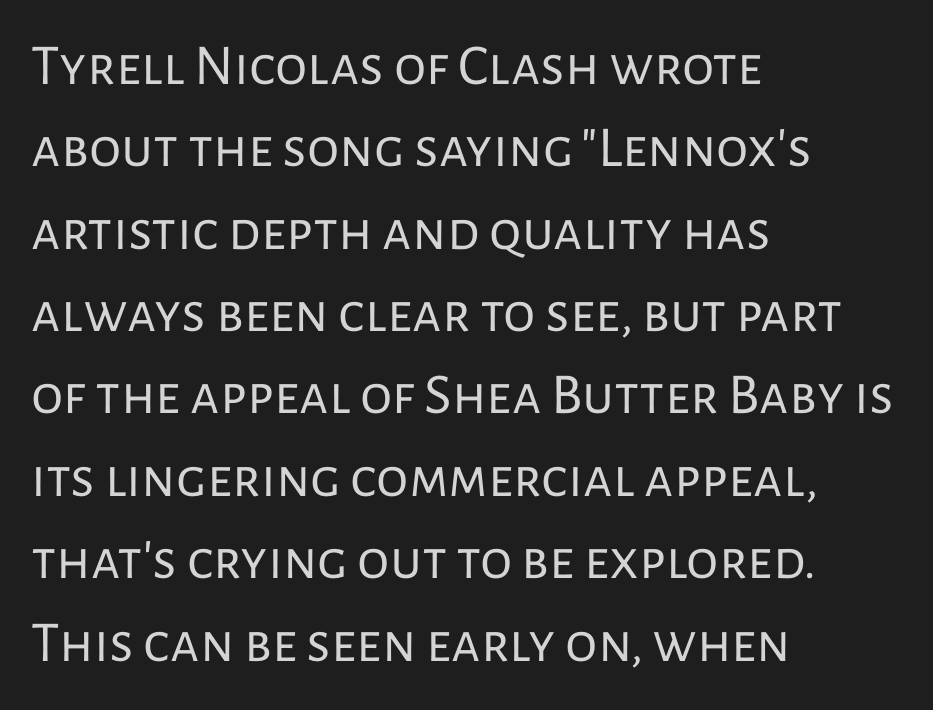
The image shows 58 px regular-weight sans-serif type, upright; set left-aligned, normal line spacing (1.42x), normal letter spacing, not underlined; low stroke contrast and a medium x-height.
